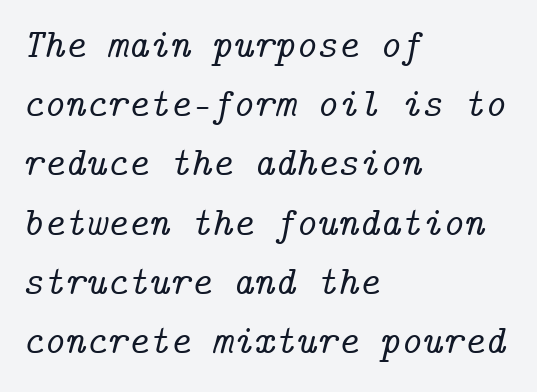
Q: Is the text italic (slanted)? A: Yes, it leans right by about 14 degrees.
Q: Is the typeface a serif or a sans-serif typeface? A: Serif.
Q: Is the text underlined? A: No.
Q: How is the paragraph aligned? A: Left-aligned.
Q: Is the spacing between letters normal or unusually wide? A: Normal.
Q: Is the spacing between lines tight, normal or loose? A: Normal.
Q: Width (condensed, normal, or wide)? A: Normal.
Q: Stroke contrast? A: Low.
Q: x-height? A: Medium.
